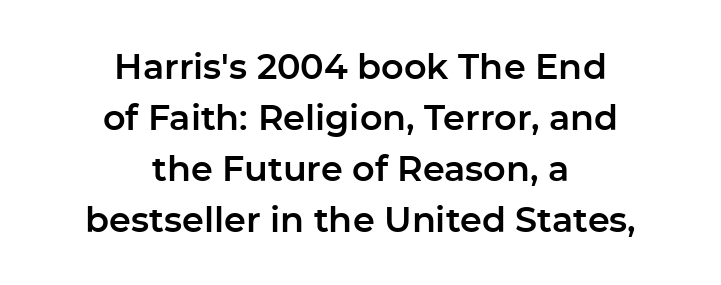
{"serif": "no", "italic": "no", "width": "normal", "stroke_contrast": "low", "x_height": "medium", "monospaced": "no", "underline": "no", "align": "center", "line_spacing": "normal", "line_spacing_ratio": 1.46, "letter_spacing": "normal", "letter_spacing_em": 0.0, "glyph_px": 35}
